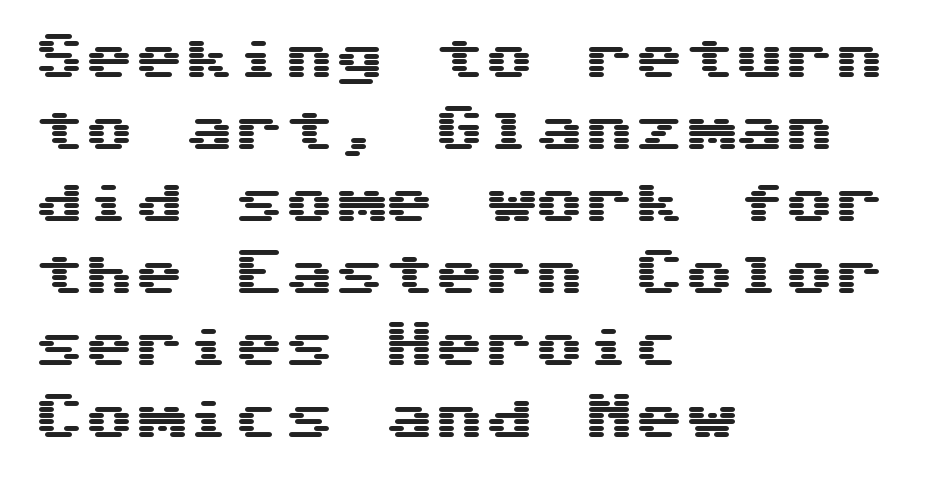
{"serif": "no", "italic": "no", "width": "wide", "stroke_contrast": "medium", "x_height": "medium", "underline": "no", "align": "left", "line_spacing": "normal", "line_spacing_ratio": 1.44, "letter_spacing": "normal", "letter_spacing_em": 0.0, "glyph_px": 50}
